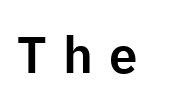
Inter-character spacing is expanded well beyond the font's built-in metrics. The letters advance in unequal steps, a hallmark of proportional type. A roman cut, with each character standing at attention. Classification — sans serif.
